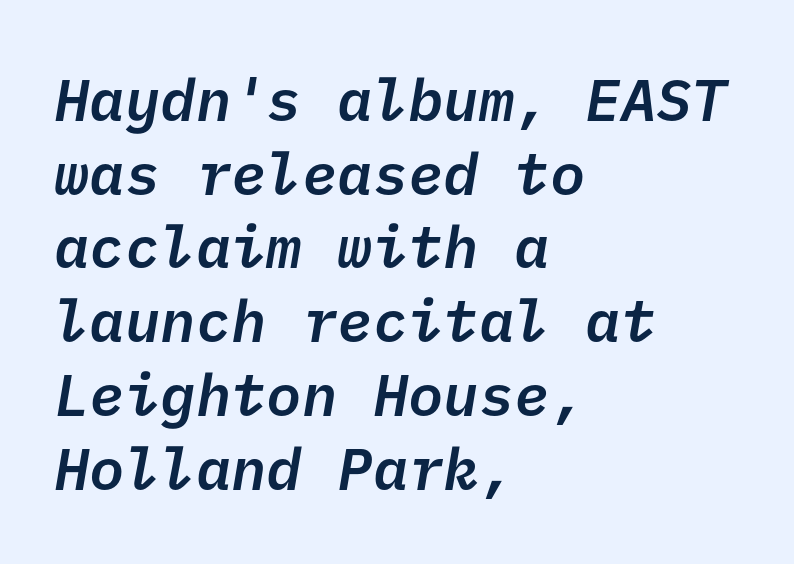
{"serif": "no", "bold": "semi", "weight": "semibold", "width": "normal", "stroke_contrast": "low", "x_height": "medium", "underline": "no", "align": "left", "line_spacing": "normal", "line_spacing_ratio": 1.25, "letter_spacing": "normal", "letter_spacing_em": 0.0, "glyph_px": 59}
